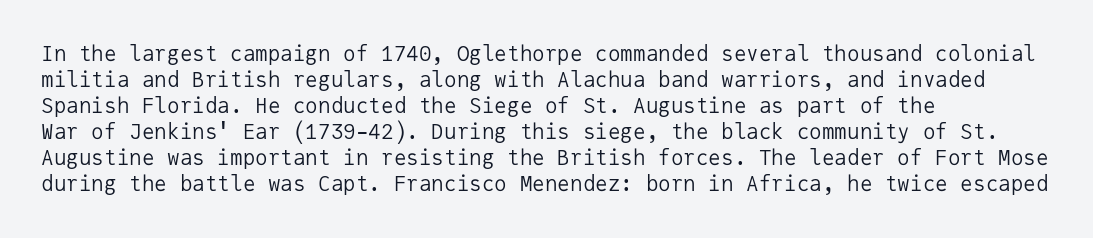
Q: Is the text bold? A: No.
Q: Is the text italic (slanted)? A: No, it is upright.
Q: Is the text underlined? A: No.
Q: How is the paragraph aligned? A: Left-aligned.
Q: Is the spacing between letters normal or unusually wide? A: Normal.
